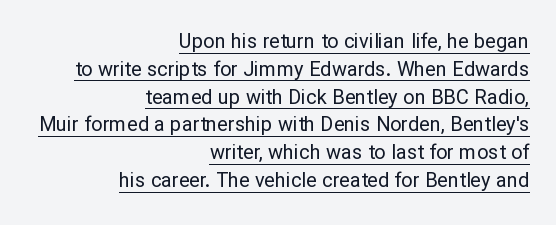
The image shows 20 px text type, upright; set right-aligned, normal line spacing (1.39x), normal letter spacing, underlined.
